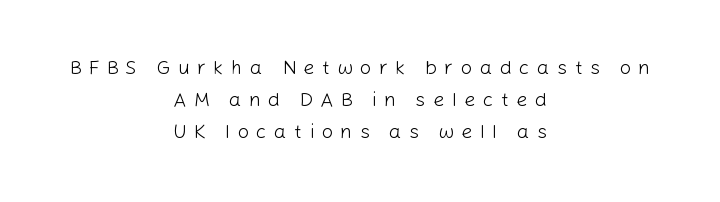
The image shows 20 px text type, upright; set centered, normal line spacing (1.6x), unusually wide letter spacing (+0.37 em), not underlined.
